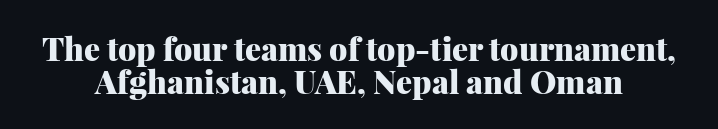
Notice how descenders almost collide with the ascenders below — that's tight leading. The passage is arranged like a title page — every line centered. Observe the ordinary spacing: letters are neighbours, not strangers. Is this a fixed-width face? No — the glyphs have proportional, varying widths.
